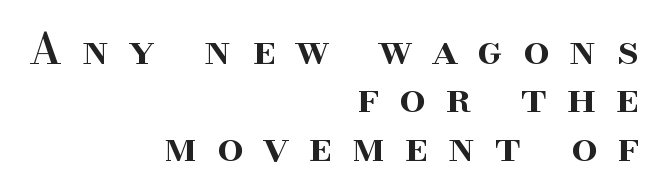
The image shows 42 px semibold serif type, upright; set right-aligned, tight line spacing (1.15x), unusually wide letter spacing (+0.47 em), not underlined; high stroke contrast and a small x-height.
